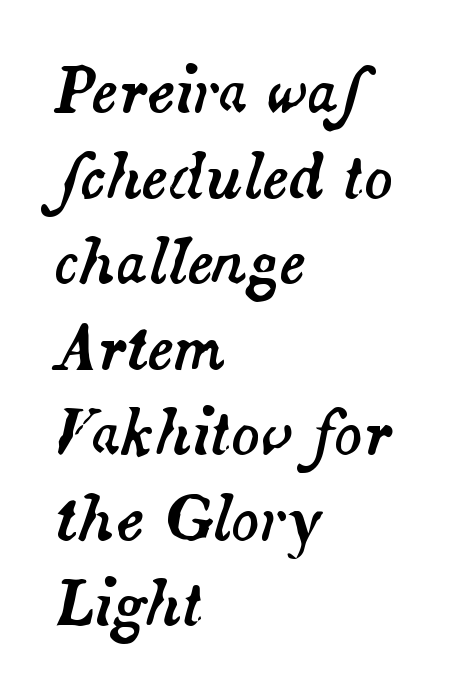
Plain, unruled lines of type. The letterforms sit shoulder to shoulder at normal distance. This sample has the flowing, uneven cadence of proportional lettering. The text block is weighted toward the left margin, trailing off unevenly rightward. If you drew a line through each stem, it would be angled.
